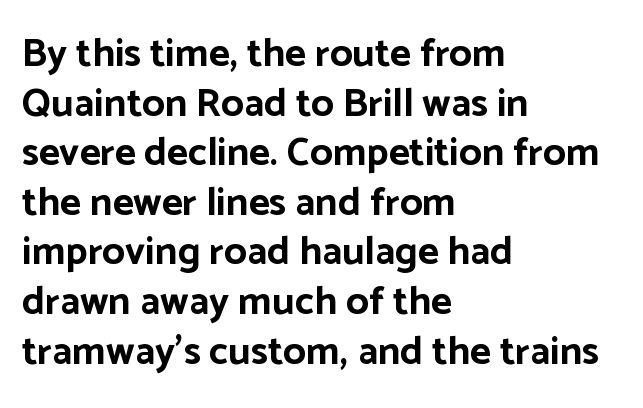
{"serif": "no", "italic": "no", "bold": "yes", "weight": "bold", "width": "normal", "stroke_contrast": "low", "x_height": "medium", "monospaced": "no", "underline": "no", "align": "left", "line_spacing_ratio": 1.24, "letter_spacing": "normal", "letter_spacing_em": 0.0, "glyph_px": 40}
